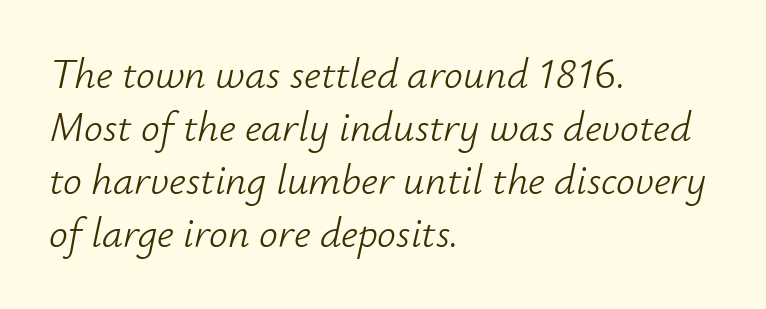
{"italic": "yes", "lean": "right", "slant_degrees": 12, "bold": "no", "weight": "light", "width": "normal", "stroke_contrast": "low", "x_height": "small", "monospaced": "no", "underline": "no", "align": "left", "line_spacing": "normal", "line_spacing_ratio": 1.26, "letter_spacing": "normal", "letter_spacing_em": 0.0, "glyph_px": 42}
